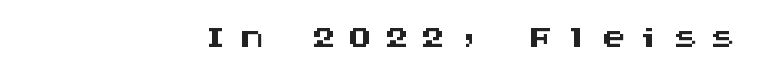
Q: Is the text italic (slanted)? A: No, it is upright.
Q: Is the typeface a serif or a sans-serif typeface? A: Sans-serif.
Q: Is the text underlined? A: No.
Q: How is the paragraph aligned? A: Right-aligned.
Q: Is the spacing between letters normal or unusually wide? A: Unusually wide.
Q: Width (condensed, normal, or wide)? A: Wide.
Q: Stroke contrast? A: Medium.
Q: x-height? A: Large.
Q: Monospaced? A: Yes.
